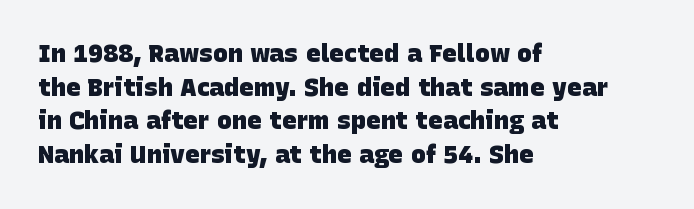
Q: Is the text bold? A: Yes.
Q: Is the text underlined? A: No.
Q: How is the paragraph aligned? A: Left-aligned.
Q: Is the spacing between letters normal or unusually wide? A: Normal.
Q: Is the spacing between lines tight, normal or loose? A: Normal.
